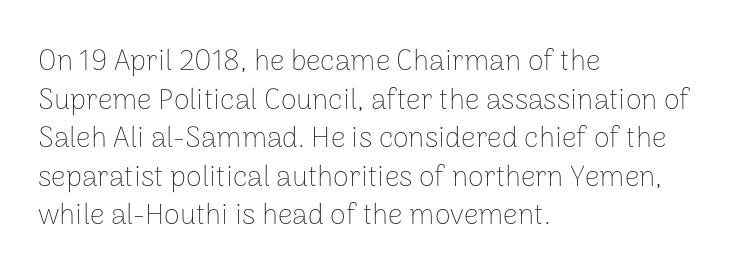
{"serif": "no", "italic": "no", "bold": "no", "weight": "thin", "width": "normal", "stroke_contrast": "low", "x_height": "medium", "monospaced": "no", "underline": "no", "align": "left", "line_spacing": "normal", "line_spacing_ratio": 1.33, "letter_spacing": "normal", "letter_spacing_em": 0.0, "glyph_px": 29}
